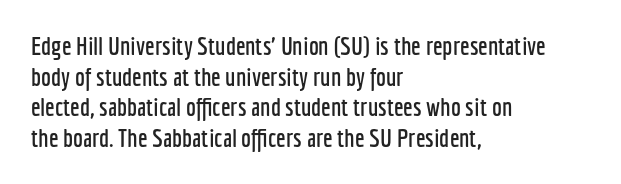
{"italic": "no", "underline": "no", "align": "left", "line_spacing_ratio": 1.23, "letter_spacing": "normal", "letter_spacing_em": 0.0, "glyph_px": 25}
